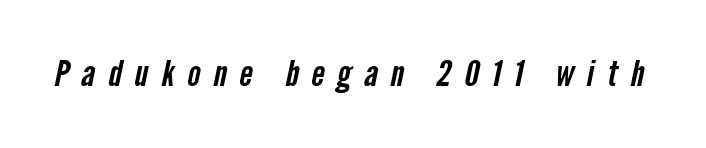
Loose tracking; the words dissolve into strings of separated letters. The strip under each line holds only bare page. Unlike a traditional serif, this face leaves its strokes unadorned. Here the designer chose a conventional face with non-uniform glyph widths.
